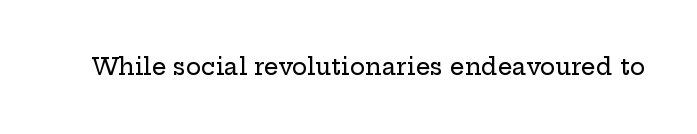
The image shows 23 px text type, upright; set normal letter spacing, not underlined.
